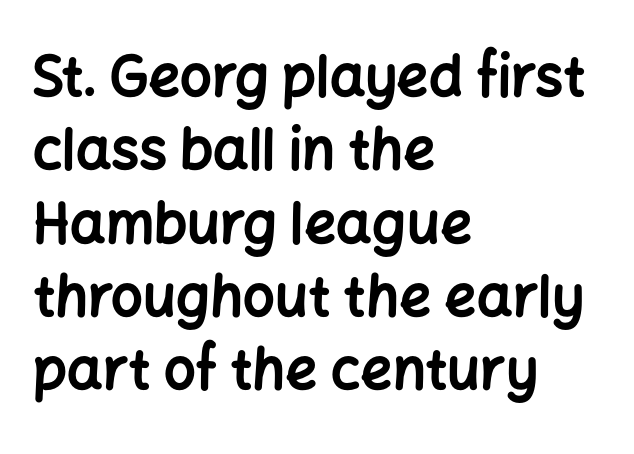
{"serif": "no", "italic": "no", "bold": "yes", "weight": "bold", "width": "normal", "stroke_contrast": "low", "x_height": "medium", "monospaced": "no", "underline": "no", "align": "left", "line_spacing": "normal", "line_spacing_ratio": 1.31, "letter_spacing": "normal", "letter_spacing_em": 0.0, "glyph_px": 56}
